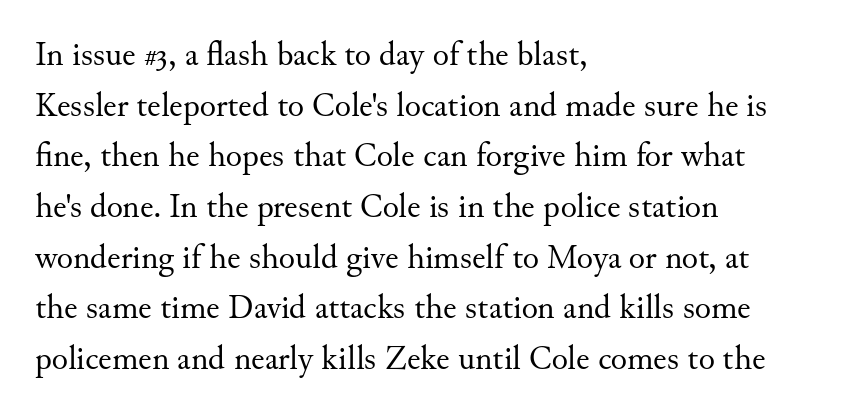
{"serif": "yes", "italic": "no", "bold": "no", "weight": "regular", "width": "normal", "stroke_contrast": "medium", "x_height": "small", "monospaced": "no", "underline": "no", "align": "left", "line_spacing": "normal", "line_spacing_ratio": 1.49, "letter_spacing": "normal", "letter_spacing_em": 0.0, "glyph_px": 34}
